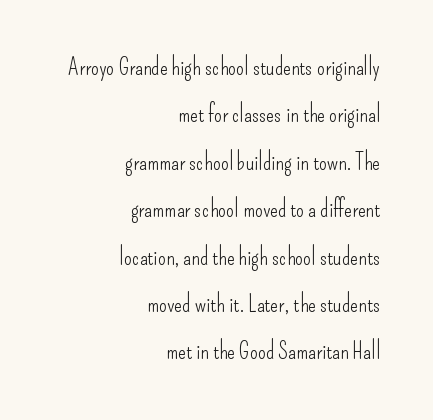
Posture: straight, roman, zero tilt. No extra tracking has been applied to these lines. The font sits on the lighter half of the weight spectrum, regular included. A typesetter would call this leading open, well beyond the default. Bare-footed words on every line. Each line ends at the same right margin while the left side varies.
